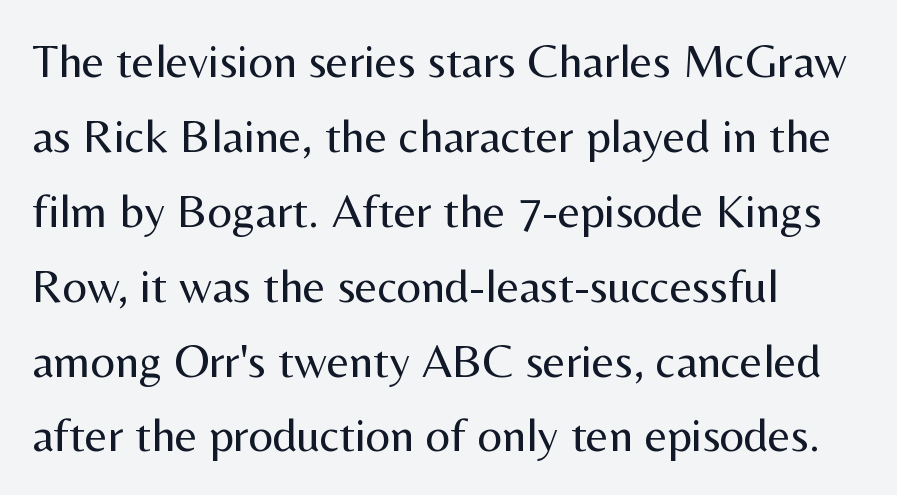
Q: Is the text bold? A: No.
Q: Is the text italic (slanted)? A: No, it is upright.
Q: Is the typeface a serif or a sans-serif typeface? A: Sans-serif.
Q: Is the text underlined? A: No.
Q: How is the paragraph aligned? A: Left-aligned.
Q: Is the spacing between letters normal or unusually wide? A: Normal.
Q: Is the spacing between lines tight, normal or loose? A: Normal.
Q: Width (condensed, normal, or wide)? A: Normal.
Q: Stroke contrast? A: Medium.
Q: x-height? A: Medium.
Q: Monospaced? A: No.
